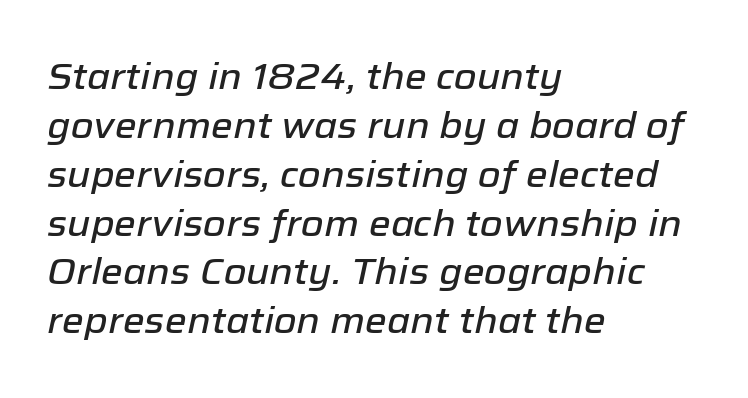
Alignment: flush left. The lines sit at an ordinary, default distance from one another. How are the letters spaced? Ordinarily, with no added tracking. A bare baseline throughout the passage. The lettering tilts uniformly, giving the passage an italic look. Is this a fixed-width face? No — the glyphs have proportional, varying widths.
